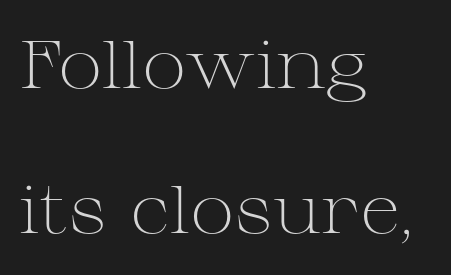
The image shows 67 px light, wide serif type, upright; set left-aligned, loose line spacing (2.16x), normal letter spacing, not underlined; medium stroke contrast and a medium x-height.
